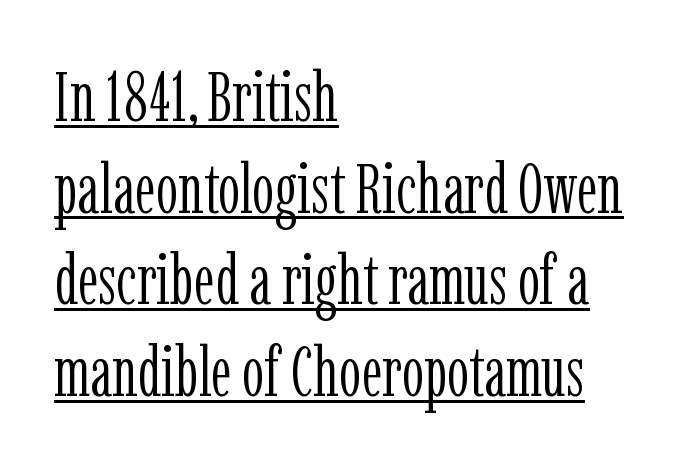
The image shows 70 px light, condensed serif type, upright; set left-aligned, normal line spacing (1.31x), normal letter spacing, underlined; low stroke contrast and a medium x-height.
